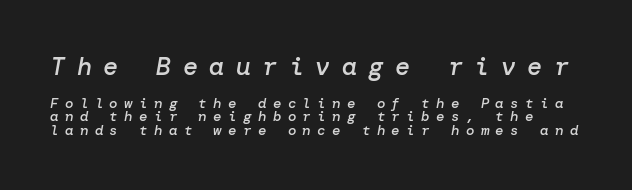
Q: Is the text bold? A: Semi-bold.
Q: Is the text italic (slanted)? A: Yes, it leans right by about 10 degrees.
Q: Is the text underlined? A: No.
Q: Is the spacing between letters normal or unusually wide? A: Unusually wide.
Q: Is the spacing between lines tight, normal or loose? A: Tight.
Q: Which block of text is set in a larger size, the first (top) or the second (bottom)? A: The first (top) one.
